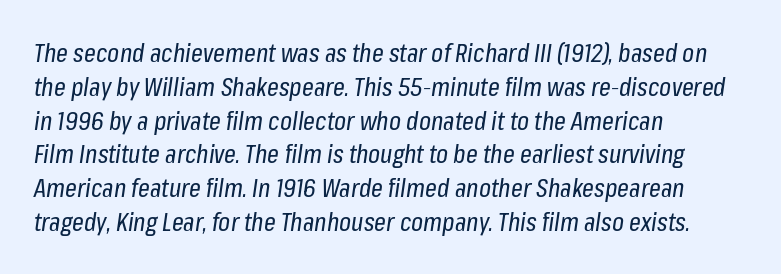
The image shows 26 px text type, italic (leaning right); set left-aligned, normal line spacing (1.3x), normal letter spacing, not underlined.
